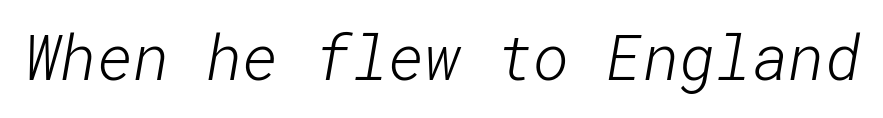
{"serif": "no", "bold": "no", "weight": "light", "width": "normal", "stroke_contrast": "low", "x_height": "medium", "underline": "no", "letter_spacing": "normal", "letter_spacing_em": 0.0, "glyph_px": 62}
